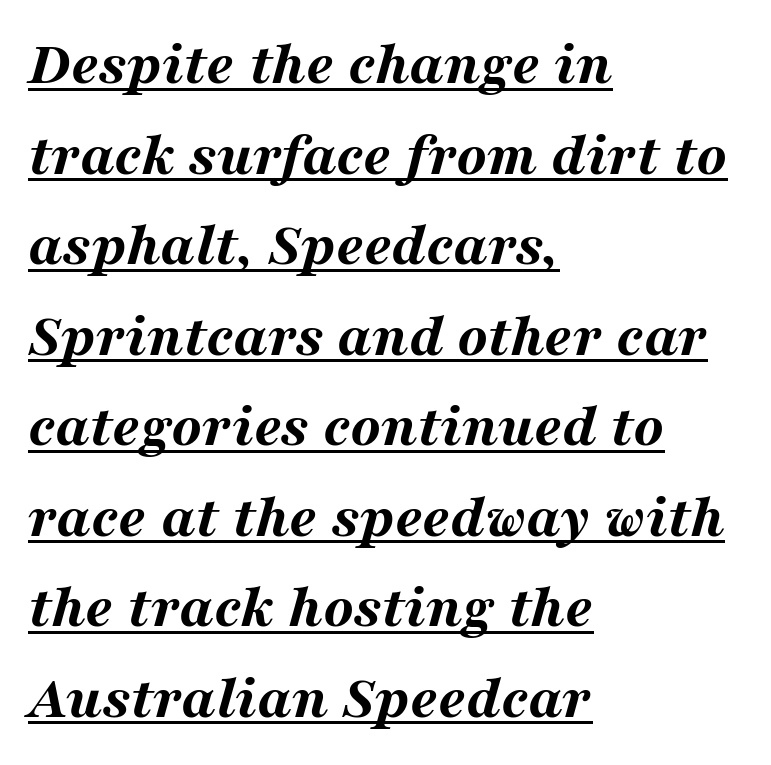
The setting favours the left margin, as ordinary paragraphs usually do. Somebody hit Ctrl+U on this one — the words are underlined. Stroke thickness is high; the sample reads as a true bold. The letters sit at their default tracking, neither squeezed nor spread. Slanted lettering throughout. The vertical gap from one line to the next is medium.
